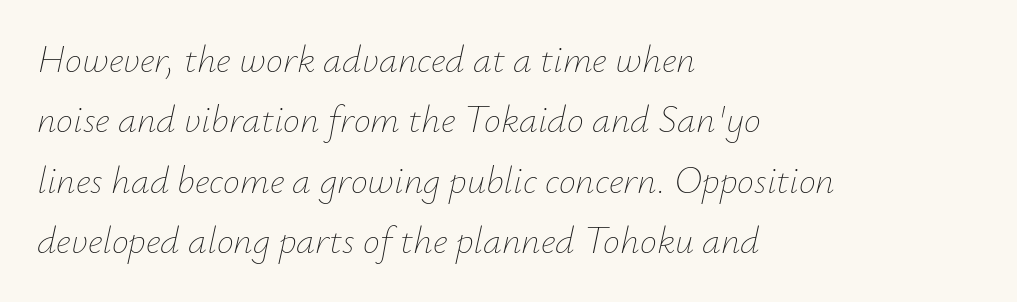
{"italic": "yes", "lean": "right", "slant_degrees": 12, "bold": "no", "weight": "thin", "width": "normal", "stroke_contrast": "low", "x_height": "small", "monospaced": "no", "underline": "no", "align": "left", "line_spacing": "normal", "line_spacing_ratio": 1.59, "letter_spacing": "normal", "letter_spacing_em": 0.0, "glyph_px": 38}
